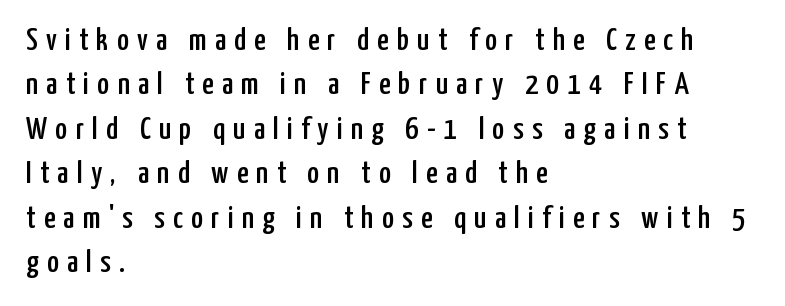
The image shows 32 px condensed sans-serif type, upright; set left-aligned, normal line spacing (1.39x), unusually wide letter spacing (+0.26 em), not underlined; low stroke contrast and a medium x-height.
